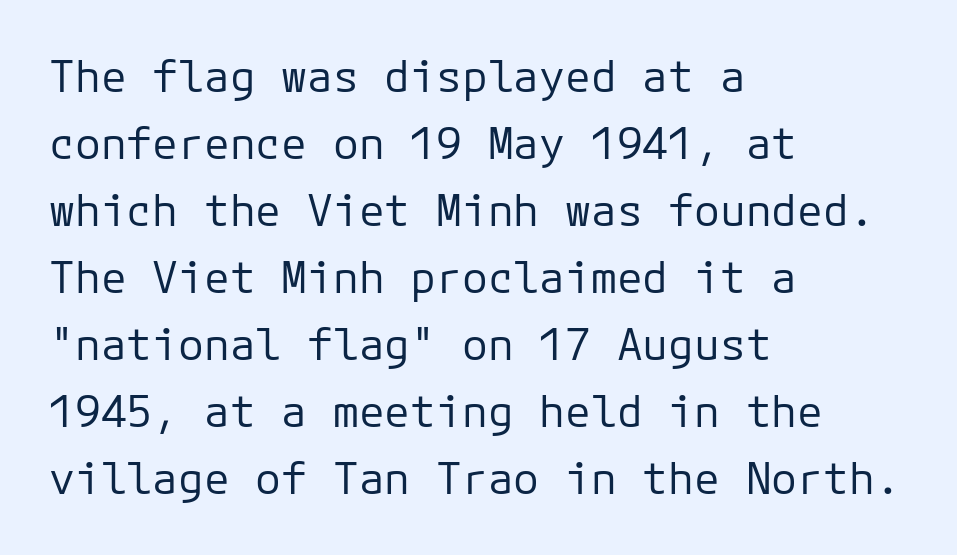
{"serif": "no", "italic": "no", "bold": "no", "weight": "regular", "width": "normal", "stroke_contrast": "low", "x_height": "medium", "underline": "no", "align": "left", "line_spacing": "normal", "line_spacing_ratio": 1.56, "letter_spacing": "normal", "letter_spacing_em": 0.0, "glyph_px": 43}
